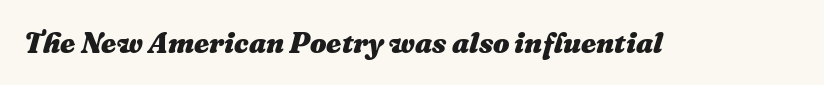
Q: Is the text bold? A: Yes.
Q: Is the text italic (slanted)? A: Yes, it leans right by about 16 degrees.
Q: Is the text underlined? A: No.
Q: Is the spacing between letters normal or unusually wide? A: Normal.
Q: Width (condensed, normal, or wide)? A: Normal.
Q: Stroke contrast? A: Medium.
Q: x-height? A: Medium.
Q: Monospaced? A: No.
